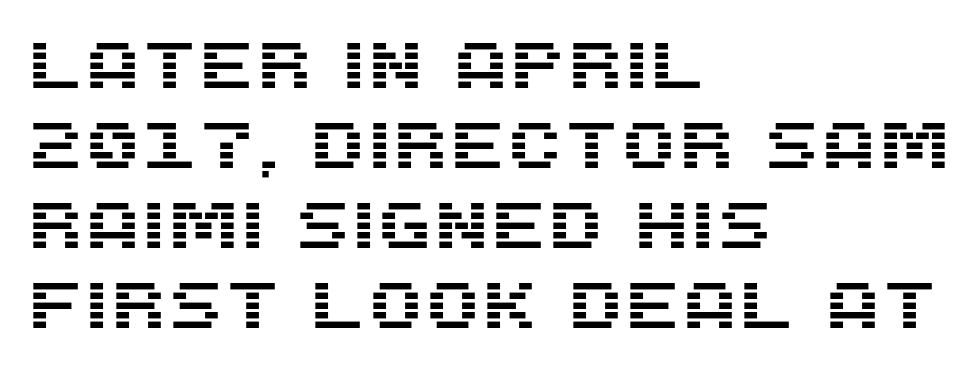
Q: Is the text italic (slanted)? A: No, it is upright.
Q: Is the typeface a serif or a sans-serif typeface? A: Sans-serif.
Q: Is the text underlined? A: No.
Q: How is the paragraph aligned? A: Left-aligned.
Q: Is the spacing between letters normal or unusually wide? A: Normal.
Q: Width (condensed, normal, or wide)? A: Normal.
Q: Stroke contrast? A: Medium.
Q: x-height? A: Large.
Q: Monospaced? A: No.
